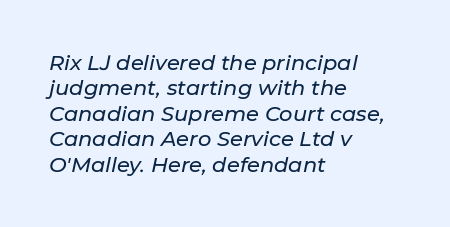
Does extra space separate the letters? No, they use regular spacing. Words float on clear page, feet unadorned. You can tell it's italic because the verticals aren't actually vertical. Layout note: lines flush left.
